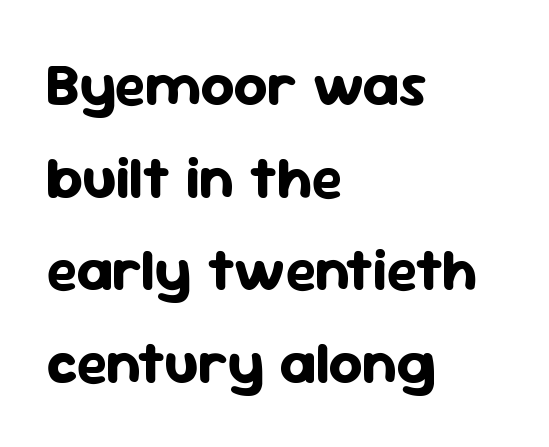
The image shows 59 px bold sans-serif type, upright; set left-aligned, normal line spacing (1.57x), normal letter spacing, not underlined; low stroke contrast and a medium x-height.
